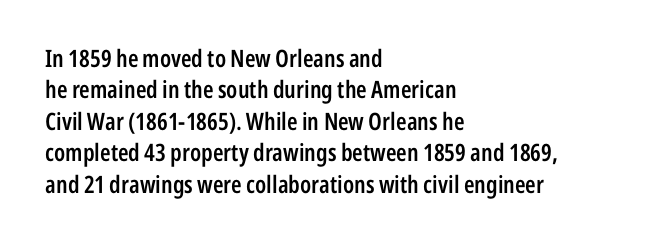
Students, this is semibold: more ink than regular, less than bold. Descender tails drop into unmarked territory. Reading down the block, your eye returns to a fixed left position each line. Do the letters lean? They stand straight. The space between consecutive lines is moderate.
